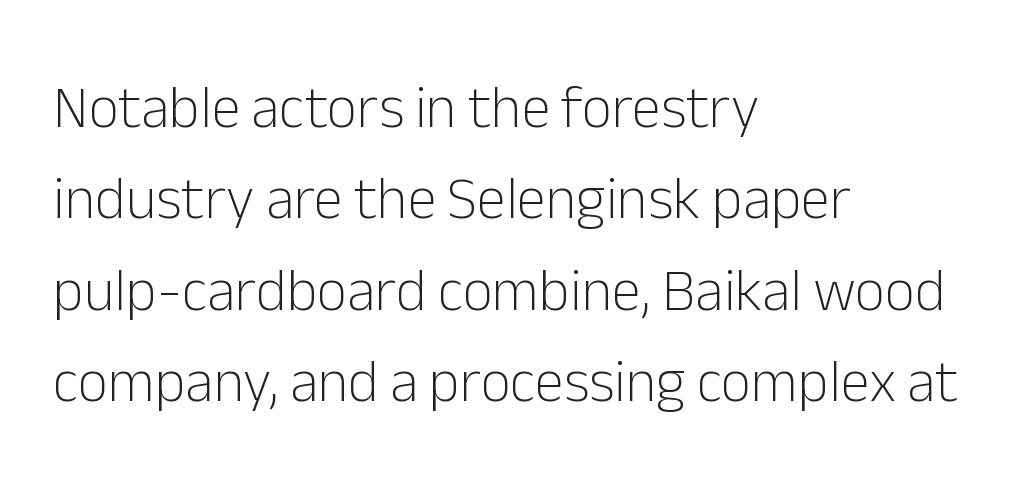
Descenders are the only things crossing below the line. No italicization has been applied; the sample stays upright. This sample has the flowing, uneven cadence of proportional lettering. Leading: standard. This is sans-serif lettering, the kind often seen on screens and signage.
